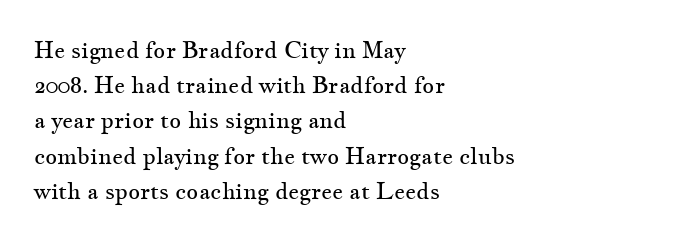
A typesetter would call this leading conventional body-copy spacing. Casual observation: everything's shoved over to the left. Counters stay open thanks to moderate or lighter strokes. The lettering stays uniformly vertical, giving the passage a roman look. No extra tracking has been applied to these lines. The gap between lines stays unmarked.
